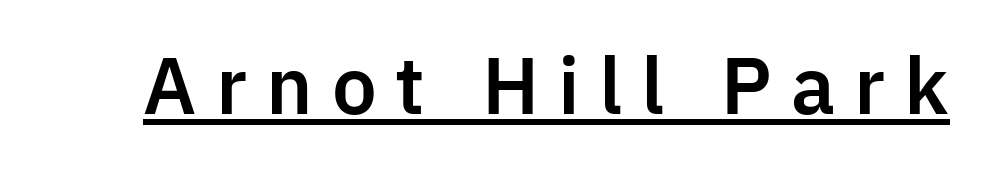
Tall strokes in this sample are plumb rather than angled. These lines are composed in type without serifs. Is this a fixed-width face? No — the glyphs have proportional, varying widths. Honestly, the letter spacing is so wide it's the main thing you notice. Compared with undecorated copy, this sample adds a rule below the words.
